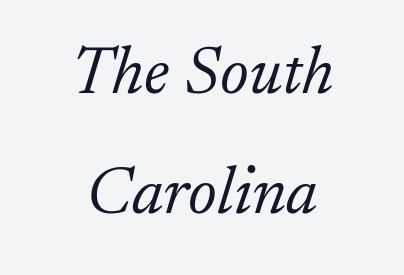
The image shows 68 px light serif type, italic (leaning right); set centered, line spacing 1.76x, normal letter spacing, not underlined; low stroke contrast and a small x-height.
